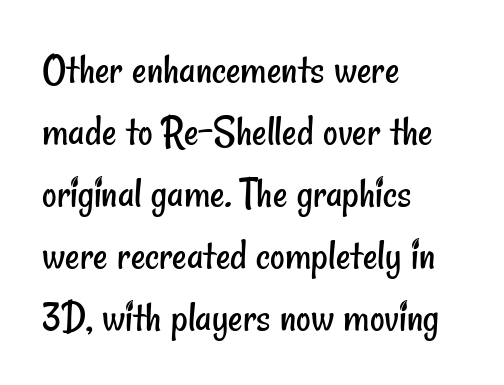
{"serif": "no", "bold": "no", "weight": "regular", "width": "condensed", "stroke_contrast": "low", "x_height": "small", "monospaced": "no", "underline": "no", "align": "left", "line_spacing": "normal", "line_spacing_ratio": 1.38, "letter_spacing": "normal", "letter_spacing_em": 0.0, "glyph_px": 45}
